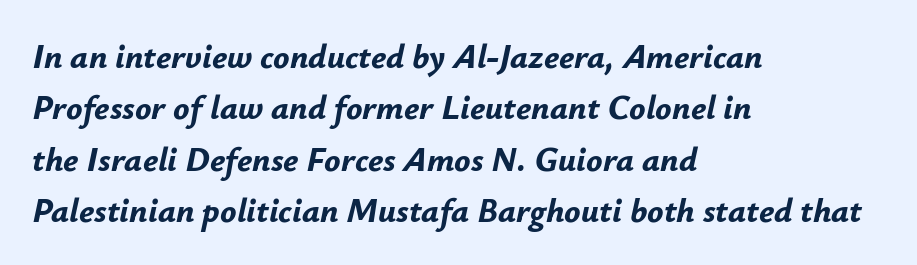
Q: Is the text bold? A: Yes.
Q: Is the text italic (slanted)? A: Yes, it leans right by about 12 degrees.
Q: Is the text underlined? A: No.
Q: How is the paragraph aligned? A: Left-aligned.
Q: Is the spacing between letters normal or unusually wide? A: Normal.
Q: Is the spacing between lines tight, normal or loose? A: Normal.
Q: Width (condensed, normal, or wide)? A: Normal.
Q: Stroke contrast? A: Low.
Q: x-height? A: Small.
Q: Monospaced? A: No.
